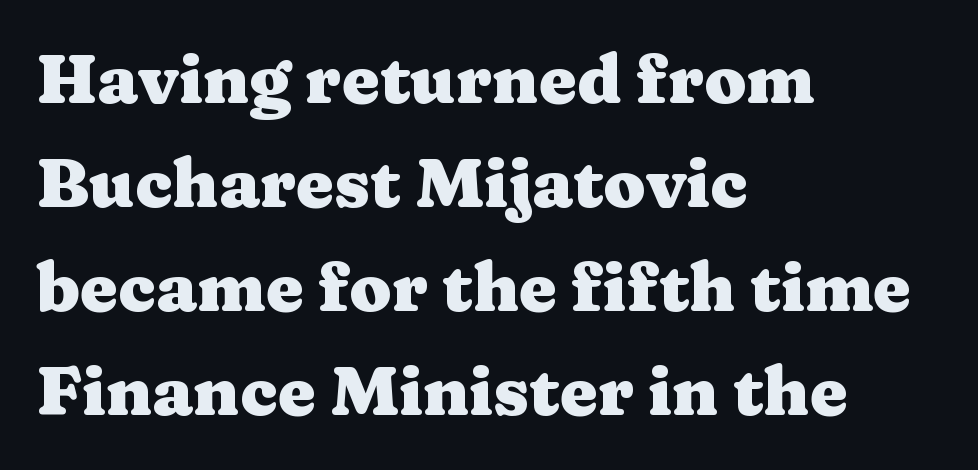
{"serif": "yes", "italic": "no", "bold": "yes", "weight": "heavy", "width": "wide", "stroke_contrast": "medium", "x_height": "medium", "monospaced": "no", "underline": "no", "align": "left", "line_spacing": "normal", "line_spacing_ratio": 1.53, "letter_spacing": "normal", "letter_spacing_em": 0.0, "glyph_px": 68}
